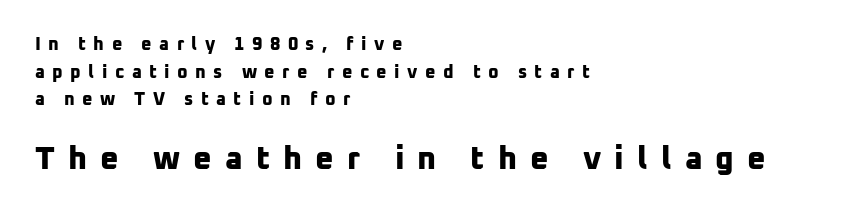
Strokes here are thick enough to call this a true bold. Here the designer chose a conventional face with non-uniform glyph widths. Loose tracking; the words dissolve into strings of separated letters. Underline: absent.
